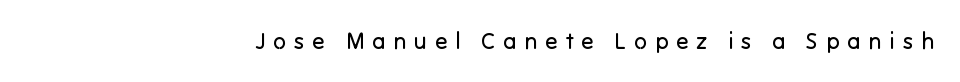
{"italic": "no", "bold": "no", "underline": "no", "align": "right", "letter_spacing": "wide", "letter_spacing_em": 0.34, "glyph_px": 23}
